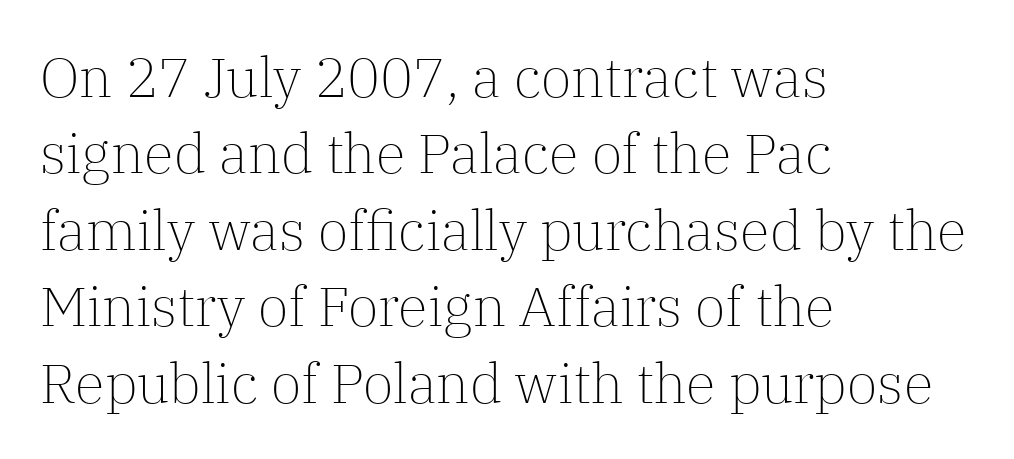
The image shows 55 px light serif type, upright; set left-aligned, normal line spacing (1.39x), normal letter spacing, not underlined; low stroke contrast and a medium x-height.
